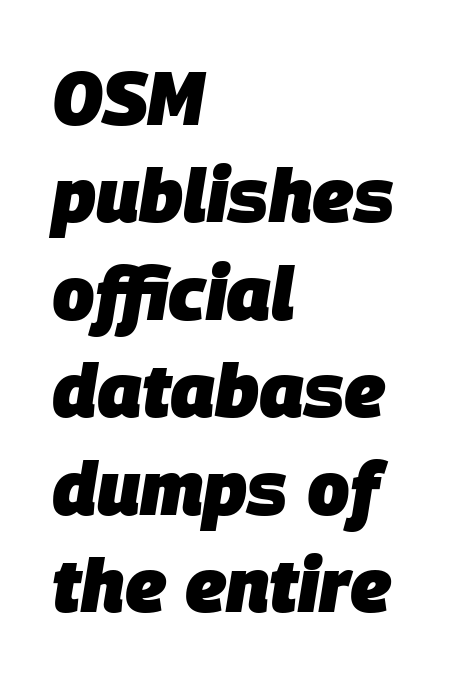
{"italic": "yes", "lean": "right", "slant_degrees": 9, "bold": "yes", "weight": "heavy", "width": "normal", "stroke_contrast": "low", "x_height": "large", "monospaced": "no", "underline": "no", "align": "left", "line_spacing": "normal", "line_spacing_ratio": 1.3, "letter_spacing": "normal", "letter_spacing_em": 0.0, "glyph_px": 75}
